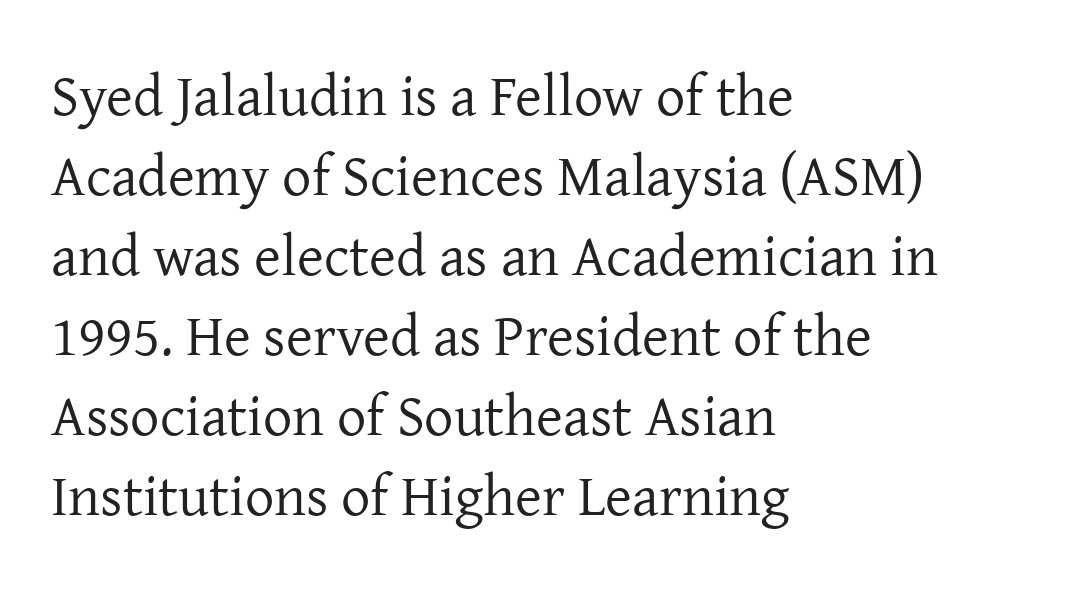
{"serif": "yes", "italic": "no", "bold": "no", "weight": "regular", "width": "normal", "stroke_contrast": "low", "x_height": "medium", "monospaced": "no", "underline": "no", "align": "left", "line_spacing": "normal", "line_spacing_ratio": 1.38, "letter_spacing": "normal", "letter_spacing_em": 0.0, "glyph_px": 58}
